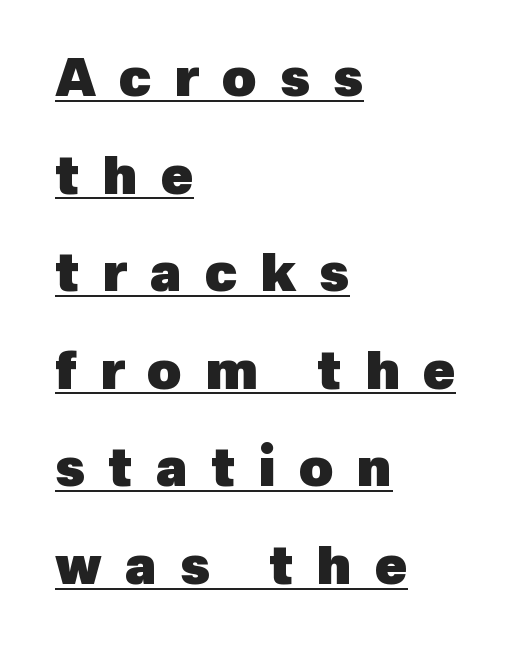
Compared with undecorated copy, this sample adds a rule below the words. Where is the straight margin? On the left. Nothing sits at the stroke ends, so this counts as sans-serif. Character widths vary here, with narrow letters taking less room than wide ones.
